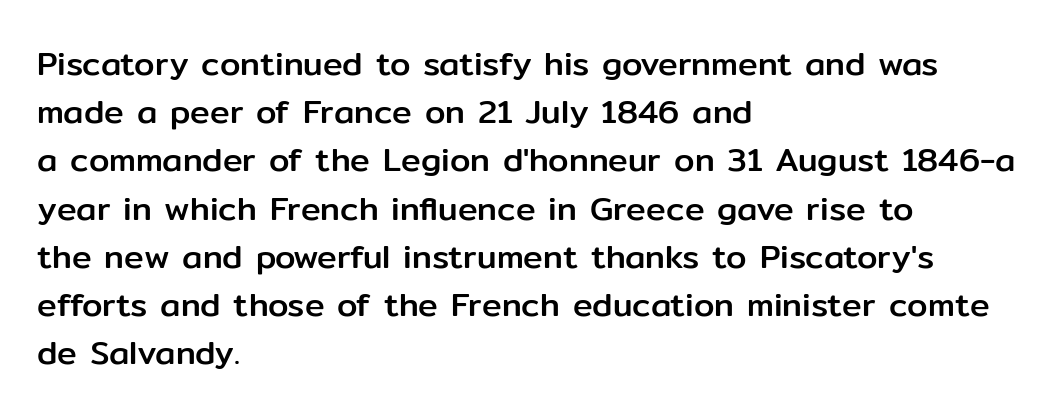
Q: Is the text italic (slanted)? A: No, it is upright.
Q: Is the typeface a serif or a sans-serif typeface? A: Sans-serif.
Q: Is the text underlined? A: No.
Q: How is the paragraph aligned? A: Left-aligned.
Q: Is the spacing between letters normal or unusually wide? A: Normal.
Q: Is the spacing between lines tight, normal or loose? A: Normal.
Q: Width (condensed, normal, or wide)? A: Normal.
Q: Stroke contrast? A: Low.
Q: x-height? A: Medium.
Q: Monospaced? A: No.
